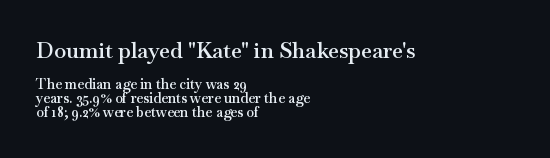
Q: Is the text bold? A: Semi-bold.
Q: Is the text italic (slanted)? A: No, it is upright.
Q: Is the text underlined? A: No.
Q: How is the paragraph aligned? A: Left-aligned.
Q: Is the spacing between letters normal or unusually wide? A: Normal.
Q: Is the spacing between lines tight, normal or loose? A: Tight.
Q: Which block of text is set in a larger size, the first (top) or the second (bottom)? A: The first (top) one.
